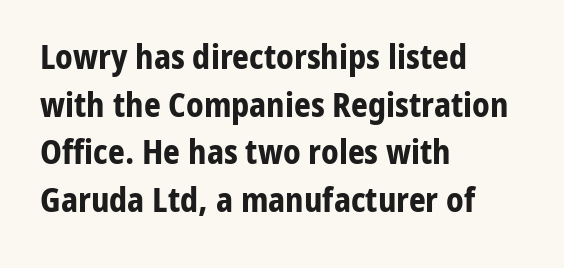
Q: Is the text bold? A: Yes.
Q: Is the text italic (slanted)? A: No, it is upright.
Q: Is the typeface a serif or a sans-serif typeface? A: Sans-serif.
Q: Is the text underlined? A: No.
Q: How is the paragraph aligned? A: Left-aligned.
Q: Is the spacing between letters normal or unusually wide? A: Normal.
Q: Is the spacing between lines tight, normal or loose? A: Normal.
Q: Width (condensed, normal, or wide)? A: Normal.
Q: Stroke contrast? A: Low.
Q: x-height? A: Medium.
Q: Monospaced? A: No.
